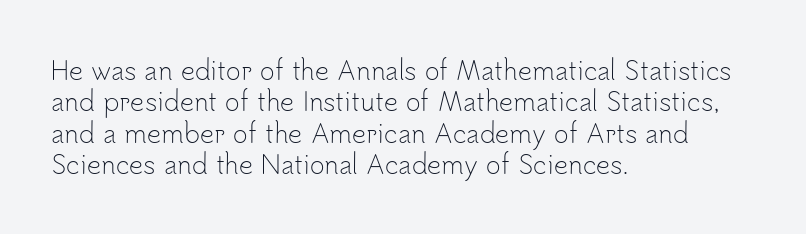
The image shows 25 px text type, upright; set left-aligned, normal line spacing (1.26x), normal letter spacing, not underlined.
